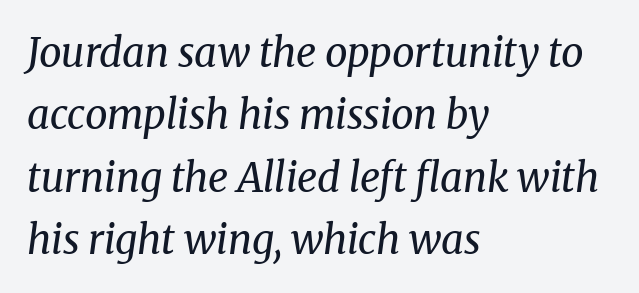
The image shows 40 px regular-weight serif type, italic (leaning right); set left-aligned, normal line spacing (1.56x), normal letter spacing, not underlined; medium stroke contrast and a medium x-height.
